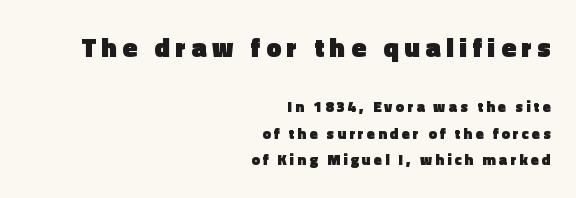
Q: Is the text bold? A: Yes.
Q: Is the text italic (slanted)? A: No, it is upright.
Q: Is the text underlined? A: No.
Q: How is the paragraph aligned? A: Right-aligned.
Q: Is the spacing between letters normal or unusually wide? A: Unusually wide.
Q: Which block of text is set in a larger size, the first (top) or the second (bottom)? A: The first (top) one.
